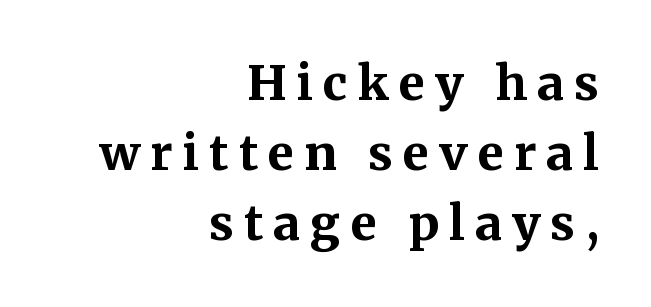
Honestly, there is no underline to notice here at all. Proportional: the letters do not fall into vertical columns. What kind of face is this? One with serifs. Compared with typical body copy, the letter spacing here is much looser. This block has exactly the height ordinary leading produces.
